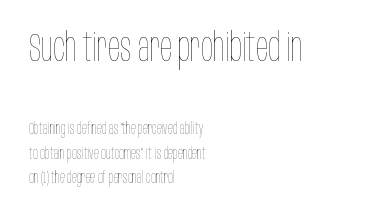
Q: Is the text bold? A: No.
Q: Is the text italic (slanted)? A: No, it is upright.
Q: Is the text underlined? A: No.
Q: How is the paragraph aligned? A: Left-aligned.
Q: Is the spacing between letters normal or unusually wide? A: Normal.
Q: Is the spacing between lines tight, normal or loose? A: Normal.
Q: Which block of text is set in a larger size, the first (top) or the second (bottom)? A: The first (top) one.
Q: Width (condensed, normal, or wide)? A: Condensed.
Q: Stroke contrast? A: Low.
Q: x-height? A: Large.
Q: Monospaced? A: No.
